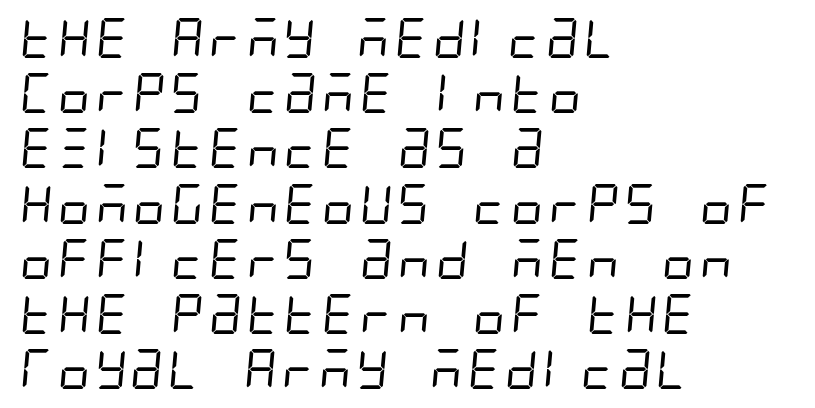
The image shows 40 px regular-weight, condensed sans-serif type; set left-aligned, normal line spacing (1.38x), normal letter spacing, not underlined; low stroke contrast and a large x-height.
